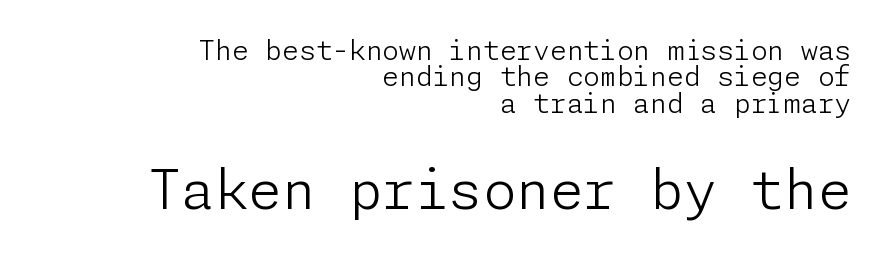
{"serif": "no", "italic": "no", "bold": "no", "weight": "light", "width": "normal", "stroke_contrast": "low", "x_height": "medium", "underline": "no", "align": "right", "line_spacing": "tight", "line_spacing_ratio": 0.98, "letter_spacing": "normal", "letter_spacing_em": 0.0, "larger_block": "second", "size_ratio": 2.0, "glyph_px": 54}
